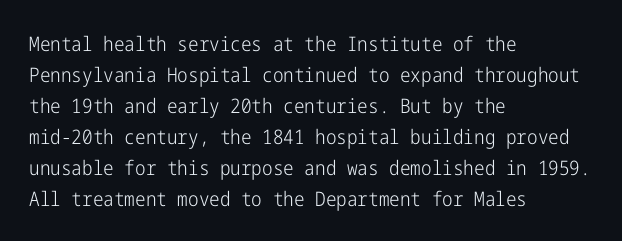
The image shows 20 px text type, upright; set left-aligned, normal line spacing (1.55x), normal letter spacing, not underlined.
